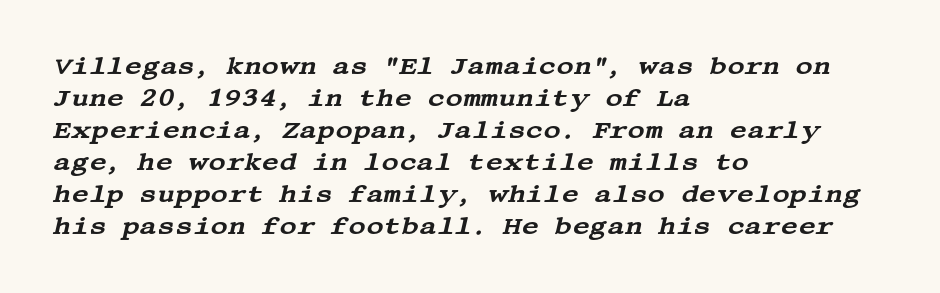
The image shows 24 px text type, italic (leaning right); set left-aligned, normal line spacing (1.33x), normal letter spacing, not underlined.
